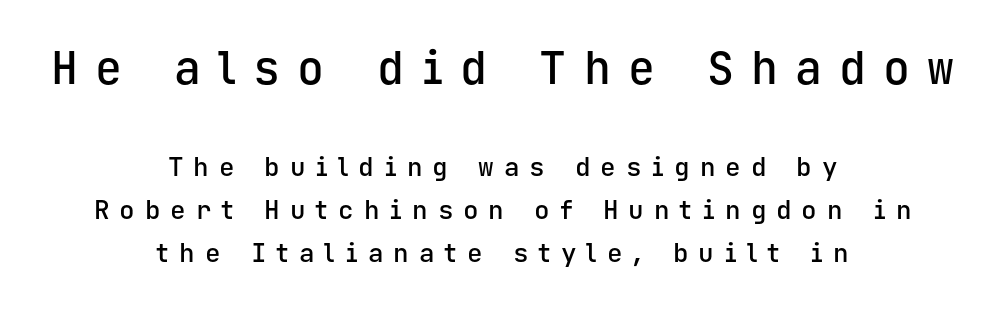
Is there much room between lines? A standard amount, neither cramped nor airy. Designer's note — italics off, roman on. The foot of each line stays bare and open. I'd call this a sans setting — the letters go barefoot. Characters follow at a spacing far wider than the type designer built in. The font is running at a semibold setting, under full bold.
